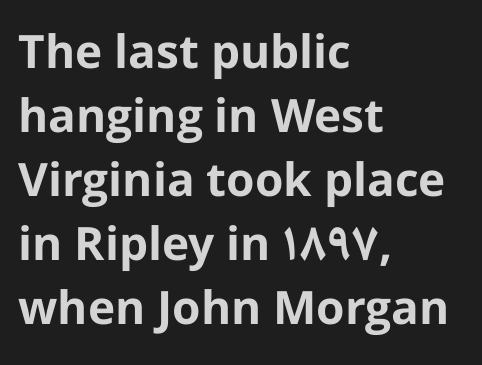
Q: Is the text bold? A: Yes.
Q: Is the text italic (slanted)? A: No, it is upright.
Q: Is the typeface a serif or a sans-serif typeface? A: Sans-serif.
Q: Is the text underlined? A: No.
Q: How is the paragraph aligned? A: Left-aligned.
Q: Is the spacing between letters normal or unusually wide? A: Normal.
Q: Is the spacing between lines tight, normal or loose? A: Normal.
Q: Width (condensed, normal, or wide)? A: Normal.
Q: Stroke contrast? A: Low.
Q: x-height? A: Medium.
Q: Monospaced? A: No.
